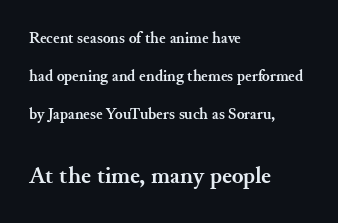
{"italic": "no", "bold": "yes", "underline": "no", "align": "left", "line_spacing": "loose", "line_spacing_ratio": 2.38, "letter_spacing": "normal", "letter_spacing_em": 0.0, "larger_block": "second", "size_ratio": 1.5, "glyph_px": 24}
